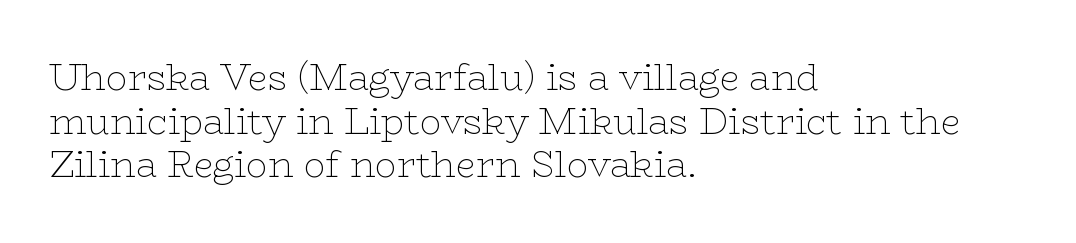
The image shows 36 px thin, wide serif type, upright; set left-aligned, line spacing 1.21x, normal letter spacing, not underlined; low stroke contrast and a medium x-height.
